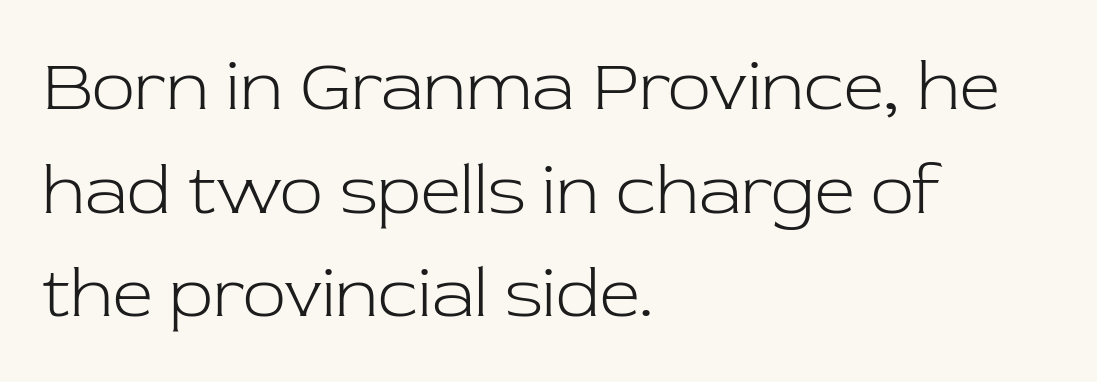
{"serif": "yes", "italic": "no", "bold": "no", "weight": "light", "width": "normal", "stroke_contrast": "low", "x_height": "medium", "monospaced": "no", "underline": "no", "align": "left", "line_spacing": "normal", "line_spacing_ratio": 1.46, "letter_spacing": "normal", "letter_spacing_em": 0.0, "glyph_px": 71}
